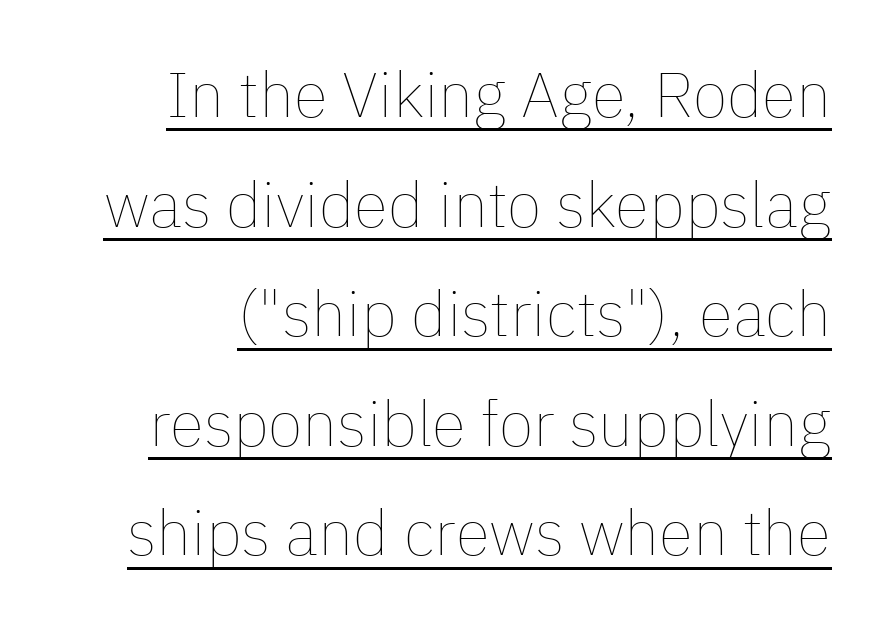
Each line of the rendering has a horizontal stroke beneath the glyphs. The strokes are not fattened; the text isn't bold. Nothing unusual about the tracking: characters are spaced as the font intends. Do the characters align in a grid? No, the font is proportional. Line ends are locked; line starts wander.
